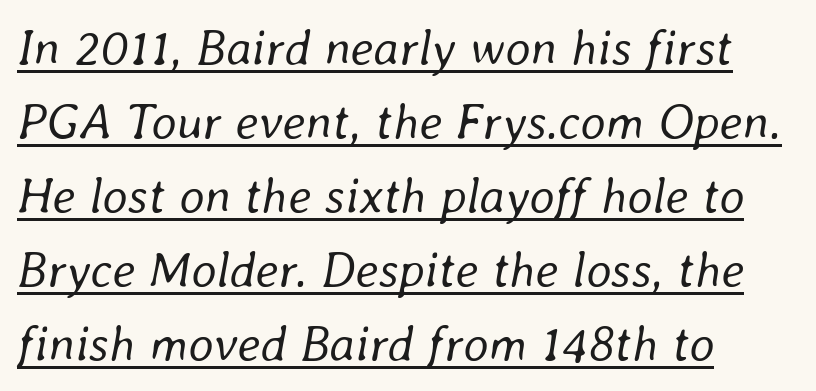
Vertical spacing — default. This sample uses an oblique cut, with every glyph tilted off the vertical. The rag falls on the right side of this text block. In designer terms, the underline attribute is active on this setting. Proportional: the letters do not fall into vertical columns. You could call the tracking neutral — neither tight nor loose.
